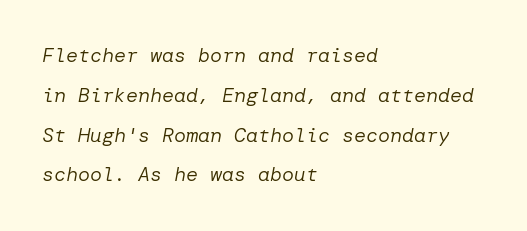
Q: Is the text bold? A: No.
Q: Is the text italic (slanted)? A: Yes, it leans right by about 10 degrees.
Q: Is the text underlined? A: No.
Q: How is the paragraph aligned? A: Left-aligned.
Q: Is the spacing between letters normal or unusually wide? A: Normal.
Q: Is the spacing between lines tight, normal or loose? A: Loose.
